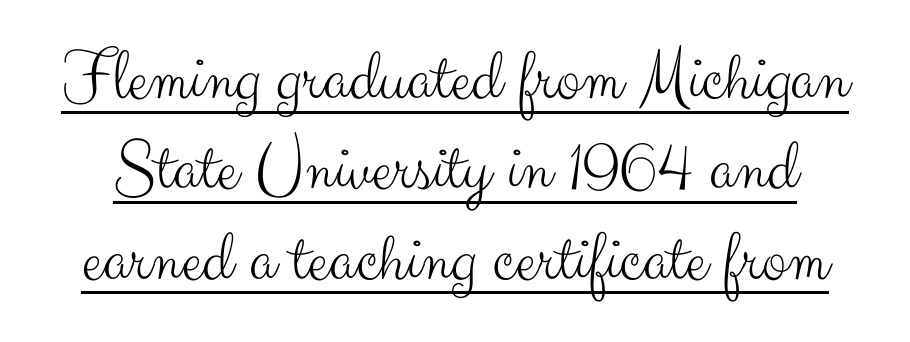
Q: Is the text bold? A: No.
Q: Is the text italic (slanted)? A: Yes.
Q: Is the typeface a serif or a sans-serif typeface? A: Sans-serif.
Q: Is the text underlined? A: Yes.
Q: Is the spacing between letters normal or unusually wide? A: Normal.
Q: Width (condensed, normal, or wide)? A: Normal.
Q: Stroke contrast? A: Medium.
Q: x-height? A: Small.
Q: Monospaced? A: No.
